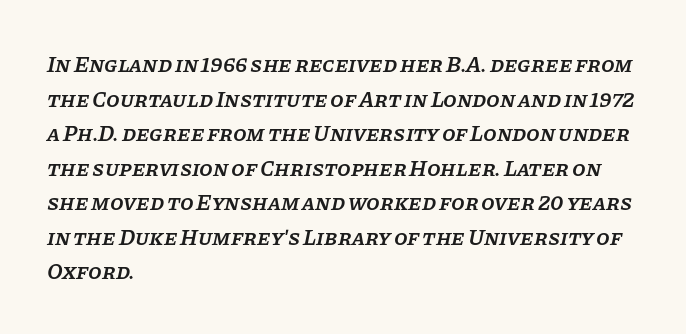
The font's italic variant was chosen for this text. Notice the strokes are somewhat thickened but not fully heavy: this is a semibold. Just letters on the line, the space beneath them empty. Where is the straight margin? On the left. No extra tracking has been applied to these lines. Regarding leading, the lines here are spaced in the standard way.
